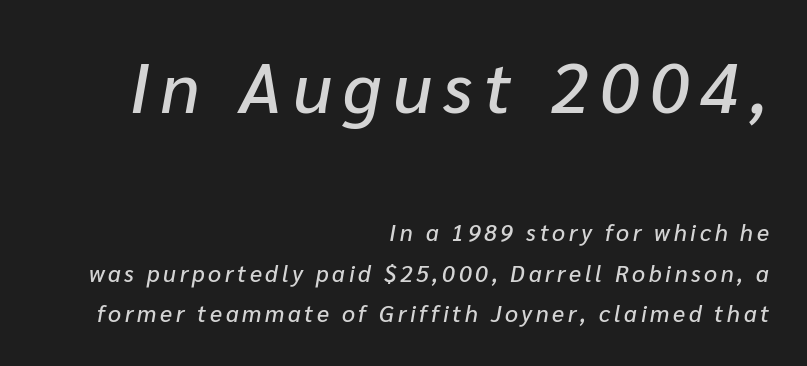
Q: Is the text italic (slanted)? A: Yes, it leans right by about 10 degrees.
Q: Is the text underlined? A: No.
Q: How is the paragraph aligned? A: Right-aligned.
Q: Which block of text is set in a larger size, the first (top) or the second (bottom)? A: The first (top) one.
Q: Width (condensed, normal, or wide)? A: Normal.
Q: Stroke contrast? A: Low.
Q: x-height? A: Medium.
Q: Monospaced? A: No.
